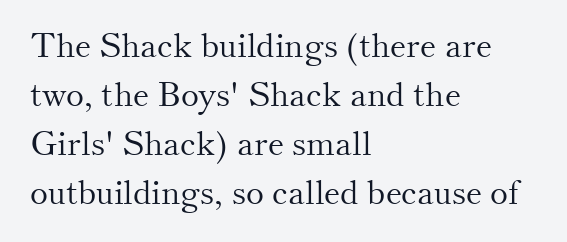
The image shows 34 px light serif type, upright; set left-aligned, normal line spacing (1.44x), normal letter spacing, not underlined; medium stroke contrast and a small x-height.
